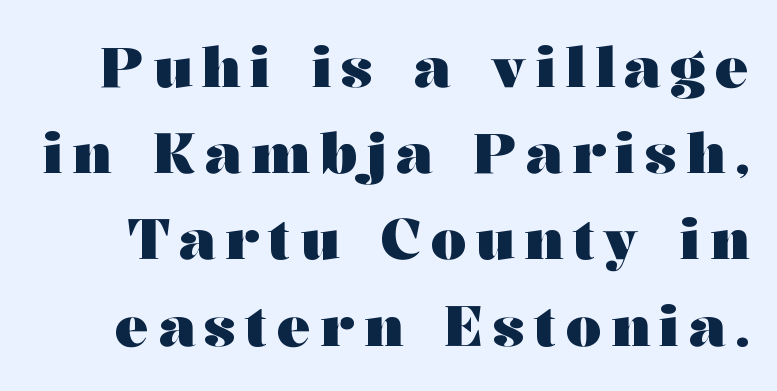
The image shows 56 px heavy, wide serif type, upright; set normal line spacing (1.54x), not underlined; medium stroke contrast and a medium x-height.
